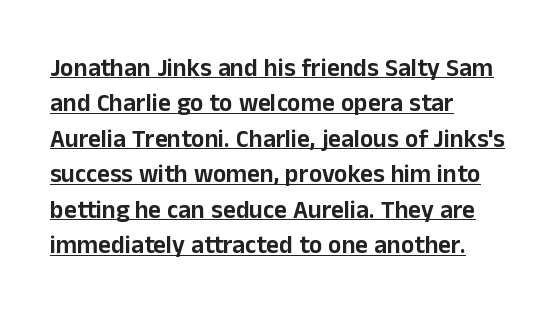
Q: Is the text italic (slanted)? A: No, it is upright.
Q: Is the text underlined? A: Yes.
Q: How is the paragraph aligned? A: Left-aligned.
Q: Is the spacing between letters normal or unusually wide? A: Normal.
Q: Is the spacing between lines tight, normal or loose? A: Normal.
